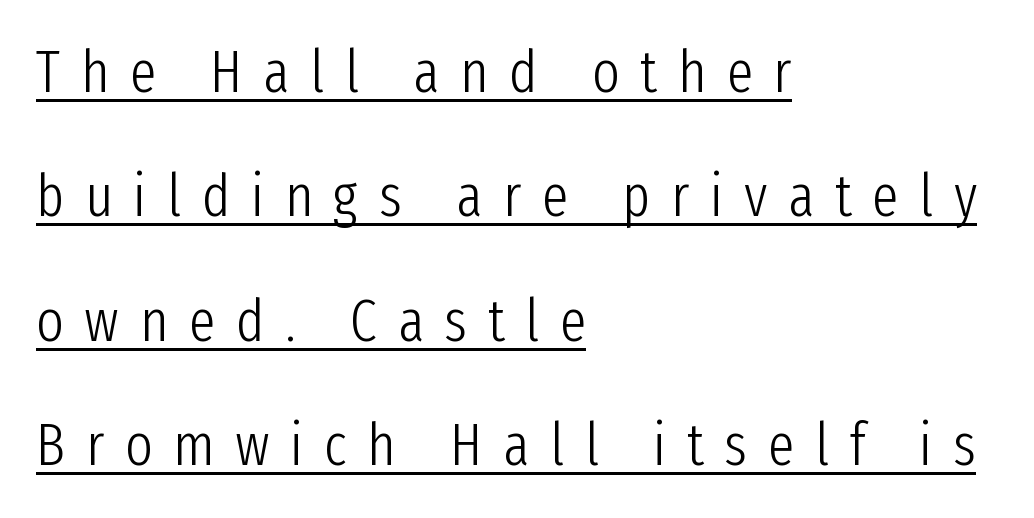
Q: Is the text bold? A: No.
Q: Is the text italic (slanted)? A: No, it is upright.
Q: Is the typeface a serif or a sans-serif typeface? A: Sans-serif.
Q: Is the text underlined? A: Yes.
Q: How is the paragraph aligned? A: Left-aligned.
Q: Is the spacing between letters normal or unusually wide? A: Unusually wide.
Q: Is the spacing between lines tight, normal or loose? A: Loose.
Q: Width (condensed, normal, or wide)? A: Condensed.
Q: Stroke contrast? A: Low.
Q: x-height? A: Medium.
Q: Monospaced? A: No.
